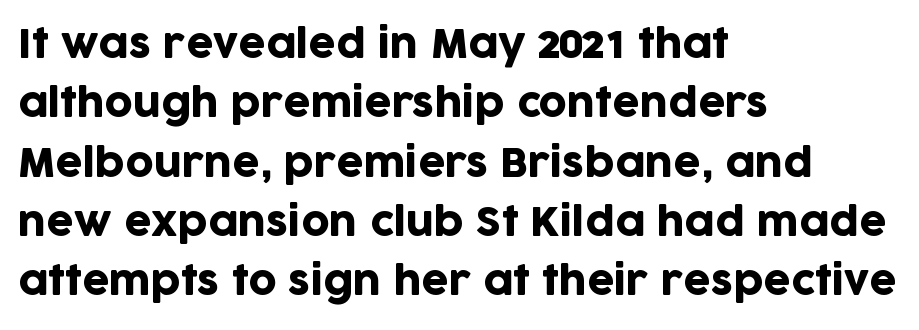
{"serif": "no", "italic": "no", "width": "normal", "stroke_contrast": "low", "x_height": "large", "monospaced": "no", "underline": "no", "align": "left", "line_spacing": "normal", "line_spacing_ratio": 1.52, "letter_spacing": "normal", "letter_spacing_em": 0.0, "glyph_px": 39}
